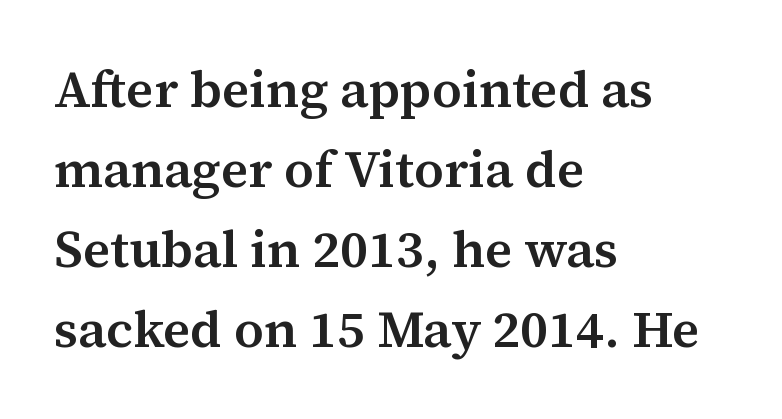
{"serif": "yes", "italic": "no", "bold": "semi", "weight": "semibold", "width": "normal", "stroke_contrast": "medium", "x_height": "medium", "monospaced": "no", "underline": "no", "align": "left", "line_spacing": "normal", "line_spacing_ratio": 1.54, "letter_spacing": "normal", "letter_spacing_em": 0.0, "glyph_px": 52}
